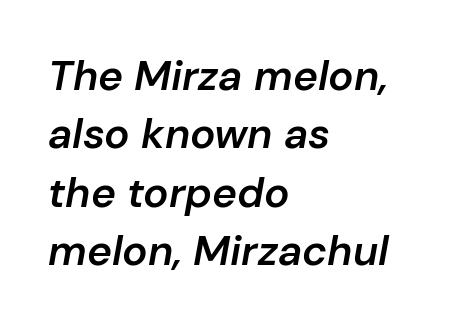
A bare baseline throughout the passage. Letter spacing: default. This sample keeps an unexceptional amount of space between lines. Italic: yes, the glyphs are oblique. Heft: intermediate — a semibold. Looks like regular typesetting: each glyph gets only the width it needs.
